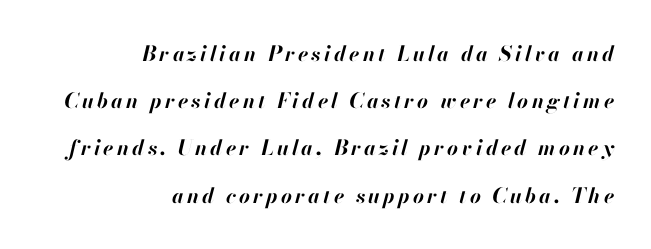
{"italic": "yes", "lean": "right", "slant_degrees": 13, "bold": "yes", "underline": "no", "align": "right", "line_spacing": "loose", "line_spacing_ratio": 2.25, "glyph_px": 21}
